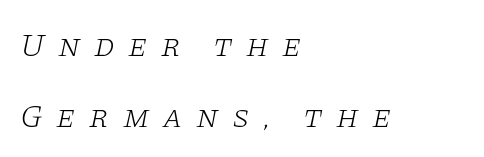
Q: Is the text bold? A: No.
Q: Is the text italic (slanted)? A: Yes, it leans right by about 11 degrees.
Q: Is the typeface a serif or a sans-serif typeface? A: Serif.
Q: Is the text underlined? A: No.
Q: How is the paragraph aligned? A: Left-aligned.
Q: Is the spacing between letters normal or unusually wide? A: Unusually wide.
Q: Is the spacing between lines tight, normal or loose? A: Loose.
Q: Width (condensed, normal, or wide)? A: Wide.
Q: Stroke contrast? A: Low.
Q: x-height? A: Large.
Q: Monospaced? A: No.
